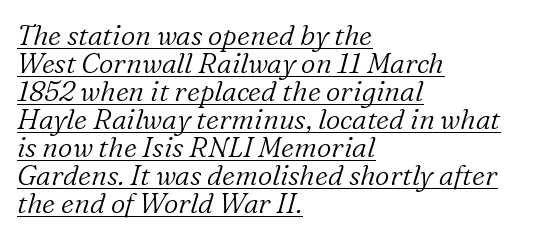
Q: Is the text bold? A: No.
Q: Is the text italic (slanted)? A: Yes, it leans right by about 16 degrees.
Q: Is the typeface a serif or a sans-serif typeface? A: Serif.
Q: Is the text underlined? A: Yes.
Q: How is the paragraph aligned? A: Left-aligned.
Q: Is the spacing between letters normal or unusually wide? A: Normal.
Q: Is the spacing between lines tight, normal or loose? A: Tight.
Q: Width (condensed, normal, or wide)? A: Normal.
Q: Stroke contrast? A: Low.
Q: x-height? A: Medium.
Q: Monospaced? A: No.
